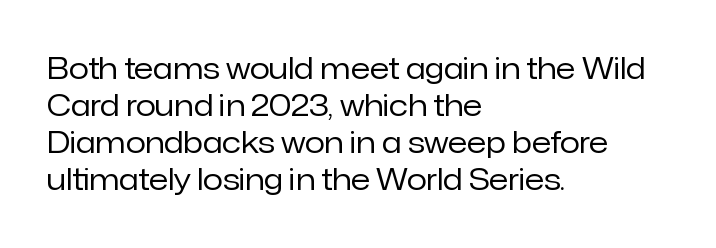
{"serif": "no", "italic": "no", "bold": "no", "weight": "regular", "width": "normal", "stroke_contrast": "low", "x_height": "medium", "monospaced": "no", "underline": "no", "align": "left", "line_spacing": "normal", "line_spacing_ratio": 1.28, "letter_spacing": "normal", "letter_spacing_em": 0.0, "glyph_px": 29}
